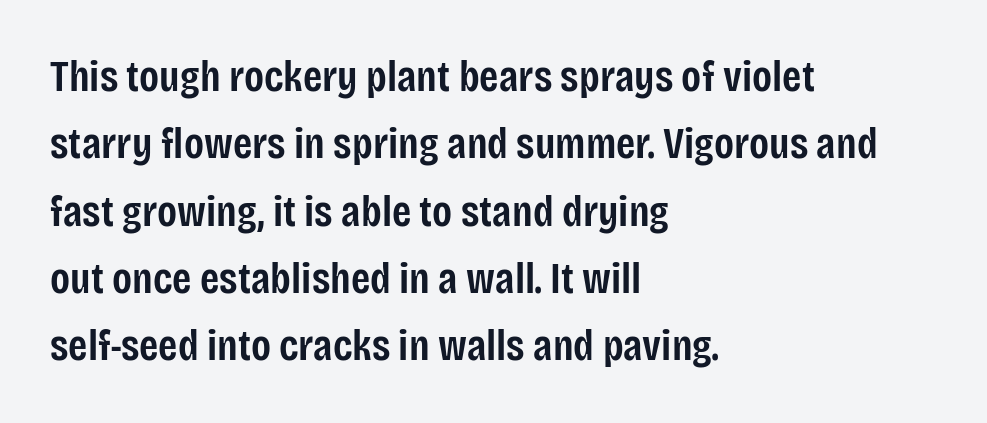
Ordinary non-slanted type is in use. To sum up the face: it is a sans, with no serifs. Compared with typical body copy, the letter spacing here is the same. The passage shown is semibold, sitting just below true bold.
